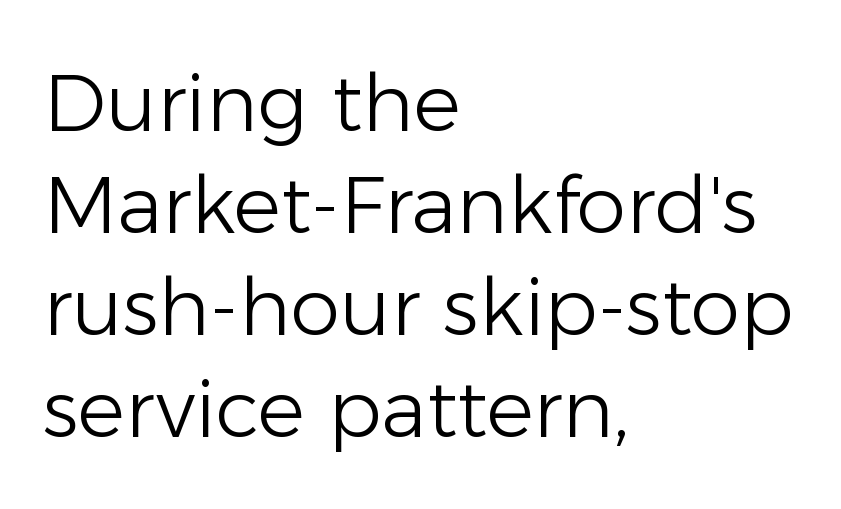
The image shows 79 px light sans-serif type, upright; set left-aligned, normal line spacing (1.29x), normal letter spacing, not underlined; low stroke contrast and a medium x-height.
